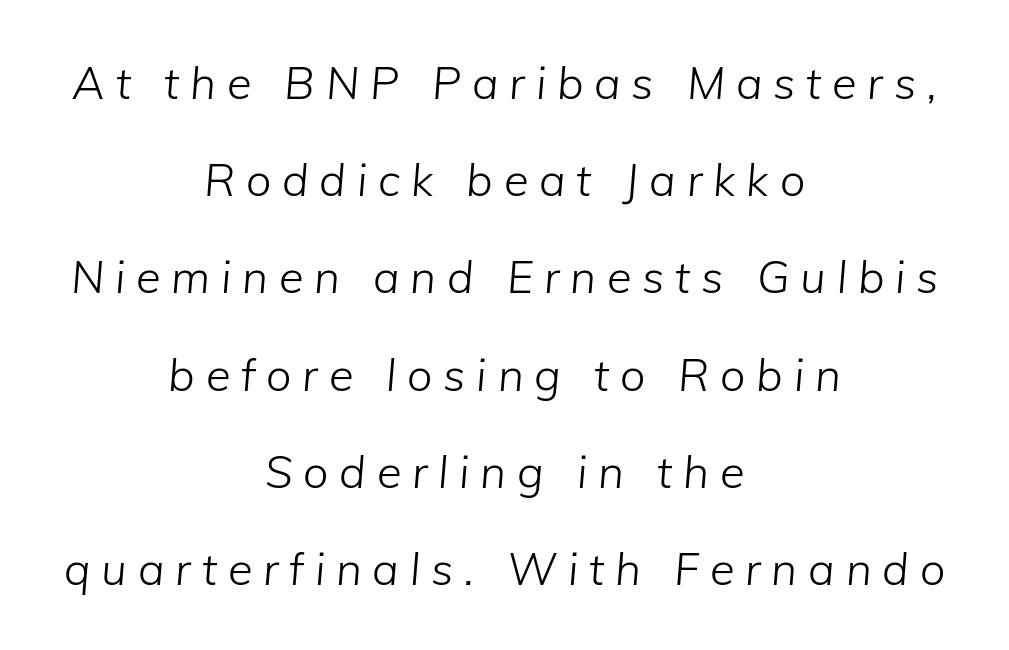
The image shows 45 px light type, italic (leaning right); set centered, loose line spacing (2.16x), unusually wide letter spacing (+0.24 em), not underlined; low stroke contrast and a medium x-height.
